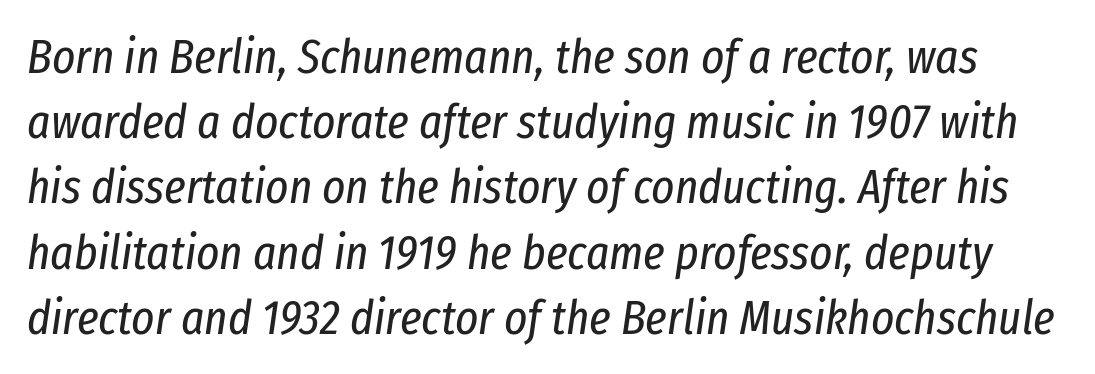
{"italic": "yes", "lean": "right", "slant_degrees": 8, "bold": "no", "weight": "regular", "width": "condensed", "stroke_contrast": "low", "x_height": "medium", "monospaced": "no", "underline": "no", "line_spacing": "normal", "line_spacing_ratio": 1.33, "letter_spacing": "normal", "letter_spacing_em": 0.0, "glyph_px": 49}
